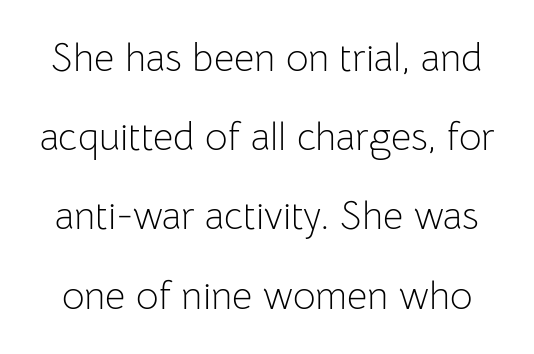
{"serif": "no", "italic": "no", "bold": "no", "weight": "light", "width": "normal", "stroke_contrast": "low", "x_height": "medium", "monospaced": "no", "underline": "no", "line_spacing": "loose", "line_spacing_ratio": 2.03, "letter_spacing": "normal", "letter_spacing_em": 0.0, "glyph_px": 39}
